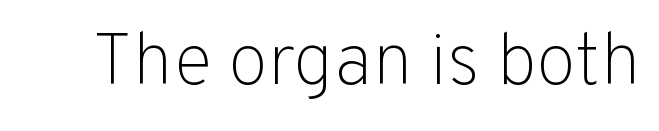
{"serif": "no", "italic": "no", "bold": "no", "weight": "light", "width": "normal", "stroke_contrast": "low", "x_height": "medium", "monospaced": "no", "underline": "no", "letter_spacing": "normal", "letter_spacing_em": 0.0, "glyph_px": 73}
